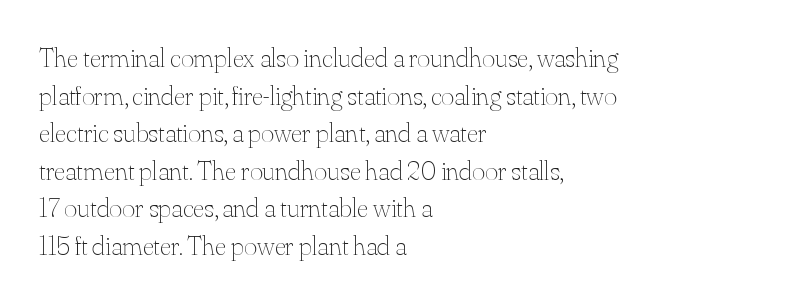
Varying glyph widths throughout — classic text-font behaviour. Honestly, there is no underline to notice here at all. Evenly set lines give the paragraph a standard silhouette. Posture: upright roman.
